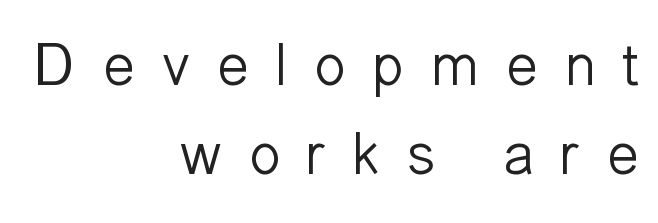
Q: Is the text bold? A: No.
Q: Is the text italic (slanted)? A: No, it is upright.
Q: Is the typeface a serif or a sans-serif typeface? A: Sans-serif.
Q: Is the text underlined? A: No.
Q: How is the paragraph aligned? A: Right-aligned.
Q: Is the spacing between letters normal or unusually wide? A: Unusually wide.
Q: Is the spacing between lines tight, normal or loose? A: Normal.
Q: Width (condensed, normal, or wide)? A: Normal.
Q: Stroke contrast? A: Low.
Q: x-height? A: Medium.
Q: Monospaced? A: No.
